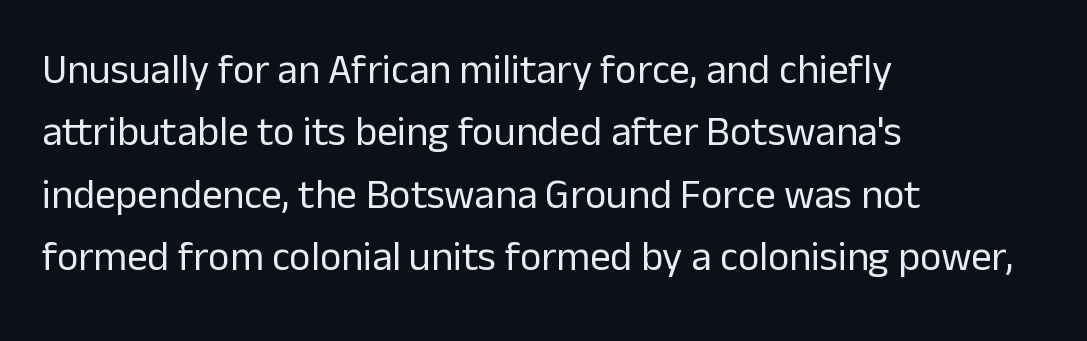
Q: Is the text bold? A: No.
Q: Is the text italic (slanted)? A: No, it is upright.
Q: Is the typeface a serif or a sans-serif typeface? A: Sans-serif.
Q: Is the text underlined? A: No.
Q: How is the paragraph aligned? A: Left-aligned.
Q: Is the spacing between letters normal or unusually wide? A: Normal.
Q: Is the spacing between lines tight, normal or loose? A: Normal.
Q: Width (condensed, normal, or wide)? A: Normal.
Q: Stroke contrast? A: Low.
Q: x-height? A: Medium.
Q: Monospaced? A: No.
